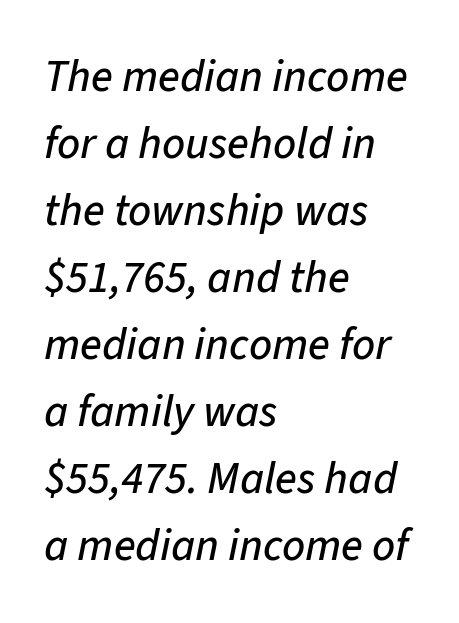
Q: Is the text italic (slanted)? A: Yes, it leans right by about 11 degrees.
Q: Is the text underlined? A: No.
Q: How is the paragraph aligned? A: Left-aligned.
Q: Is the spacing between letters normal or unusually wide? A: Normal.
Q: Is the spacing between lines tight, normal or loose? A: Normal.
Q: Width (condensed, normal, or wide)? A: Normal.
Q: Stroke contrast? A: Low.
Q: x-height? A: Medium.
Q: Monospaced? A: No.
